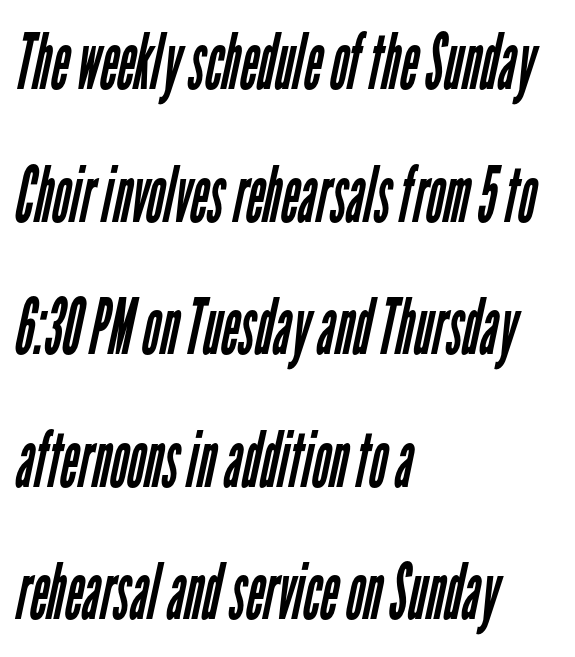
The image shows 78 px regular-weight, condensed sans-serif type; set left-aligned, normal line spacing (1.7x), normal letter spacing, not underlined; low stroke contrast and a medium x-height.
